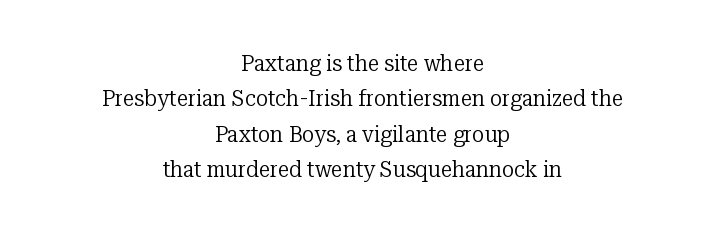
{"italic": "no", "bold": "no", "underline": "no", "align": "center", "line_spacing": "normal", "line_spacing_ratio": 1.54, "letter_spacing": "normal", "letter_spacing_em": 0.0, "glyph_px": 23}
